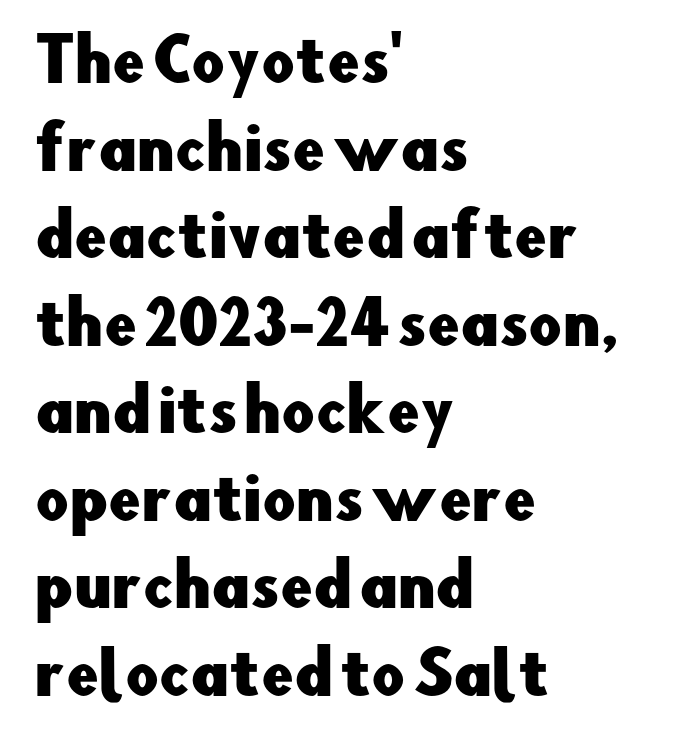
Q: Is the text italic (slanted)? A: No, it is upright.
Q: Is the typeface a serif or a sans-serif typeface? A: Sans-serif.
Q: Is the text underlined? A: No.
Q: How is the paragraph aligned? A: Left-aligned.
Q: Is the spacing between letters normal or unusually wide? A: Normal.
Q: Is the spacing between lines tight, normal or loose? A: Normal.
Q: Width (condensed, normal, or wide)? A: Normal.
Q: Stroke contrast? A: Low.
Q: x-height? A: Small.
Q: Monospaced? A: No.
